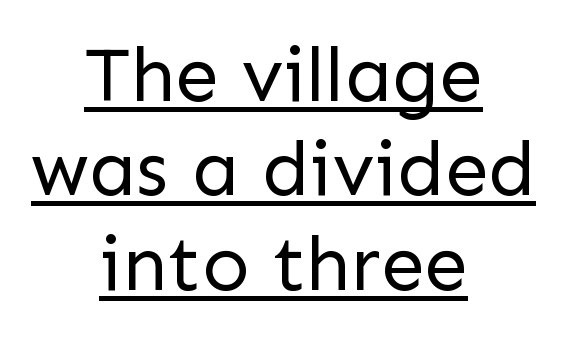
{"serif": "no", "italic": "no", "bold": "no", "weight": "regular", "width": "normal", "stroke_contrast": "low", "x_height": "medium", "monospaced": "no", "underline": "yes", "align": "center", "line_spacing_ratio": 1.21, "letter_spacing": "normal", "letter_spacing_em": 0.0, "glyph_px": 78}
